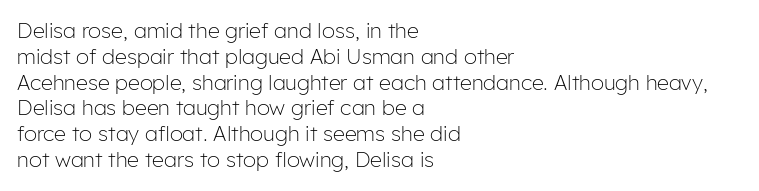
Q: Is the text bold? A: No.
Q: Is the text italic (slanted)? A: No, it is upright.
Q: Is the text underlined? A: No.
Q: How is the paragraph aligned? A: Left-aligned.
Q: Is the spacing between letters normal or unusually wide? A: Normal.
